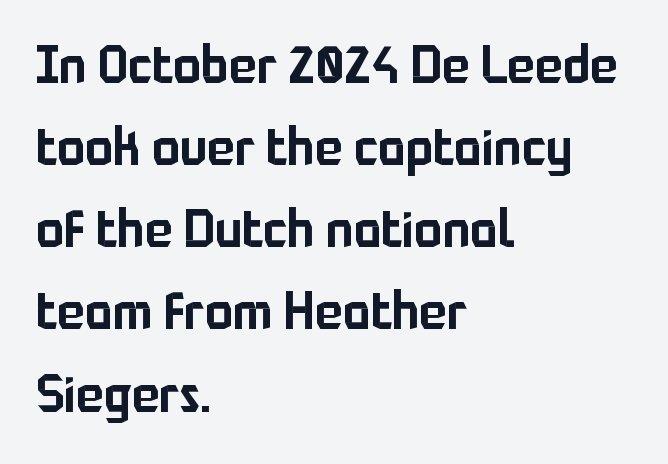
{"serif": "no", "italic": "no", "width": "normal", "stroke_contrast": "low", "x_height": "medium", "monospaced": "no", "underline": "no", "align": "left", "line_spacing": "normal", "line_spacing_ratio": 1.58, "letter_spacing": "normal", "letter_spacing_em": 0.0, "glyph_px": 52}
